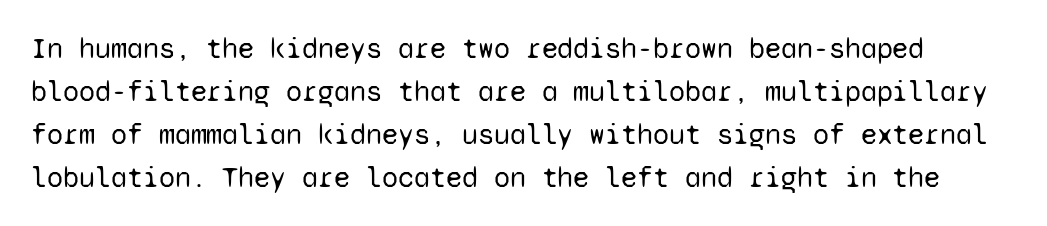
The image shows 29 px regular-weight sans-serif type, upright, monospaced; set normal line spacing (1.48x), normal letter spacing, not underlined; low stroke contrast and a medium x-height.
